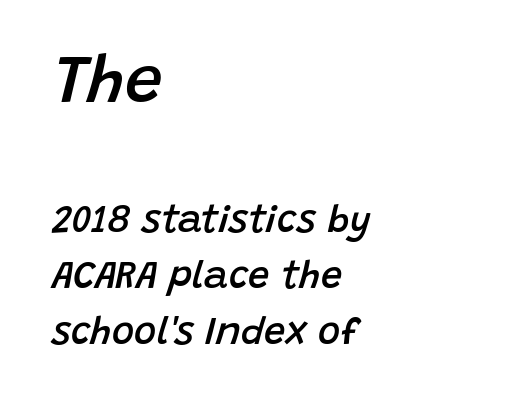
Q: Is the text bold? A: Semi-bold.
Q: Is the text italic (slanted)? A: Yes, it leans right by about 15 degrees.
Q: Is the text underlined? A: No.
Q: How is the paragraph aligned? A: Left-aligned.
Q: Is the spacing between letters normal or unusually wide? A: Normal.
Q: Is the spacing between lines tight, normal or loose? A: Normal.
Q: Which block of text is set in a larger size, the first (top) or the second (bottom)? A: The first (top) one.
Q: Width (condensed, normal, or wide)? A: Normal.
Q: Stroke contrast? A: Low.
Q: x-height? A: Large.
Q: Monospaced? A: No.
